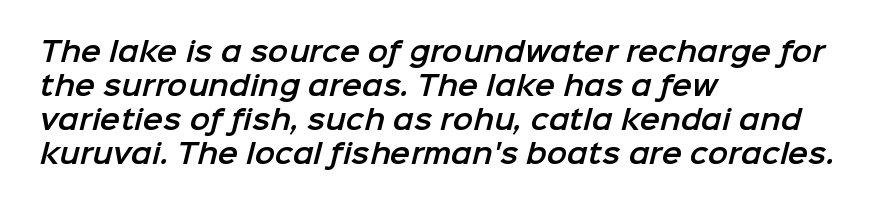
{"underline": "no", "align": "left", "line_spacing": "normal", "line_spacing_ratio": 1.26, "letter_spacing": "normal", "letter_spacing_em": 0.0, "glyph_px": 27}
